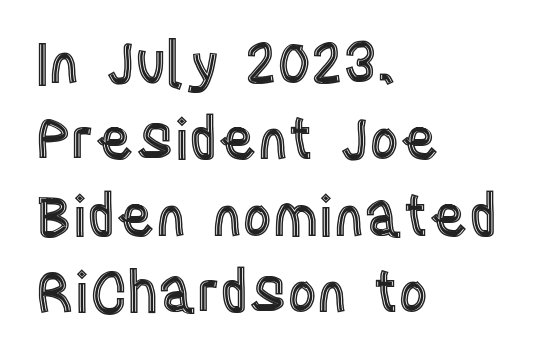
{"italic": "no", "width": "condensed", "x_height": "large", "monospaced": "no", "underline": "no", "align": "left", "line_spacing": "normal", "line_spacing_ratio": 1.34, "letter_spacing": "normal", "letter_spacing_em": 0.0, "glyph_px": 57}
